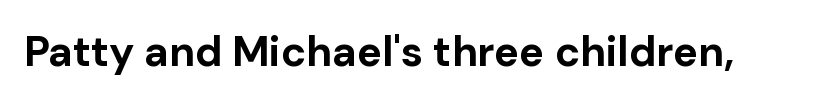
Clear beneath every line of the passage. What kind of face is this? One without serifs — a sans. Is the type bold? Yes — the strokes are clearly thick and heavy. Think of a printed novel: that variable character pitch is what you see here. The specimen reads as upright at a glance.
